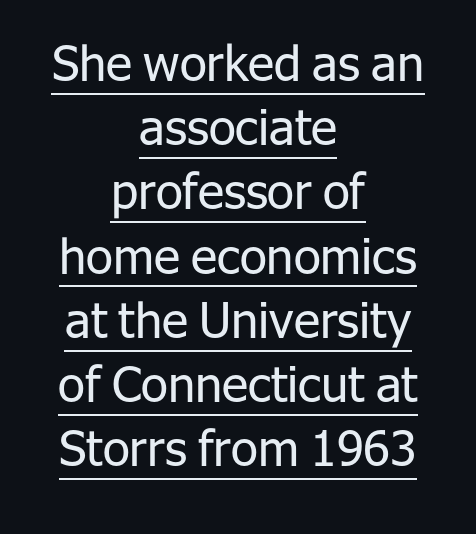
{"serif": "no", "italic": "no", "bold": "no", "weight": "regular", "width": "normal", "stroke_contrast": "low", "x_height": "medium", "monospaced": "no", "underline": "yes", "align": "center", "line_spacing": "normal", "line_spacing_ratio": 1.31, "letter_spacing": "normal", "letter_spacing_em": 0.0, "glyph_px": 49}
